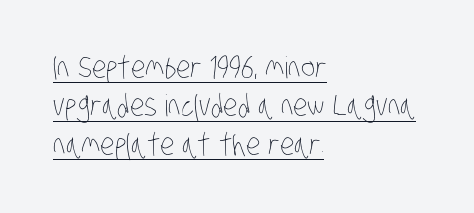
Has an underline been added? It has. Compared with a typical body face, this is equally light or lighter still. Spacing verdict: proportional, widths tailored to each character. What stands out about the letter spacing? Nothing — it is the standard amount.
